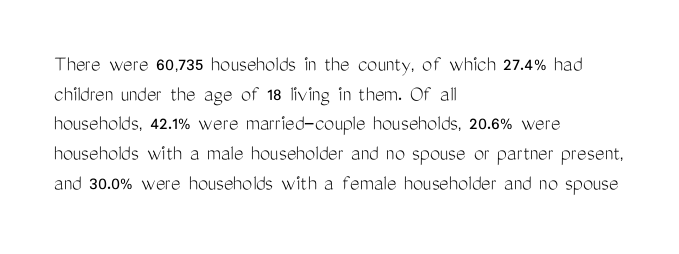
Q: Is the text bold? A: No.
Q: Is the text italic (slanted)? A: No, it is upright.
Q: Is the text underlined? A: No.
Q: How is the paragraph aligned? A: Left-aligned.
Q: Is the spacing between letters normal or unusually wide? A: Normal.
Q: Is the spacing between lines tight, normal or loose? A: Normal.
